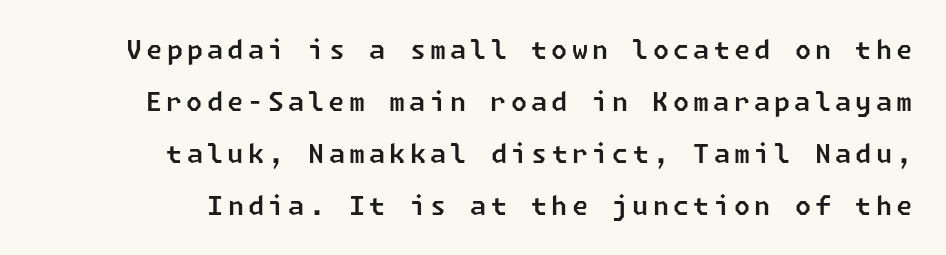
Loosely led — the rows are spread out. The passage shown is not underscored anywhere. The paragraph shown leans on its right margin.
